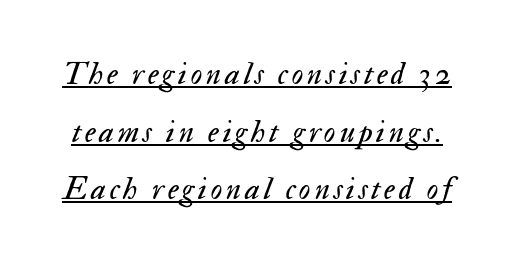
The image shows 32 px regular-weight type, italic (leaning right); set line spacing 1.8x, underlined; medium stroke contrast and a small x-height.
